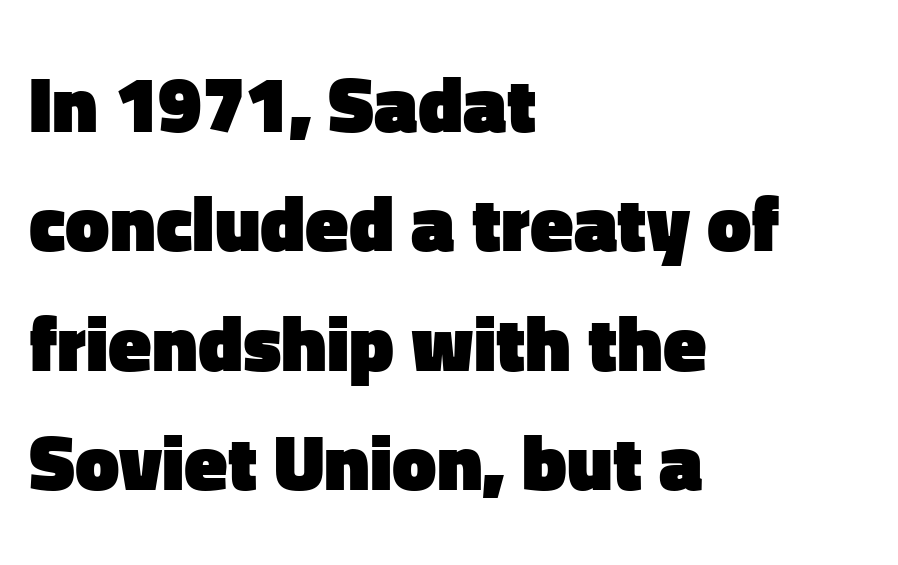
Spacing verdict: proportional, widths tailored to each character. Heavy-handed strokes throughout: this text is bold. Look at the tracking — it's just the regular setting, nothing added. The string is rendered with underlining switched off.
